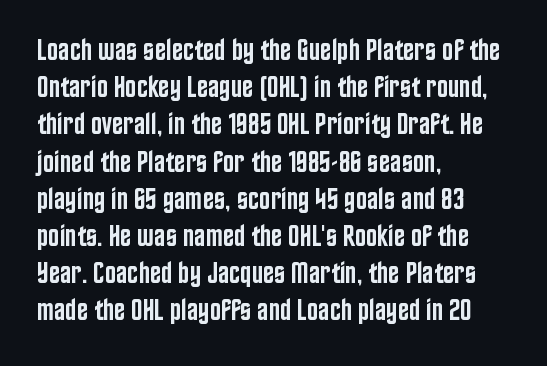
{"serif": "no", "italic": "no", "bold": "semi", "weight": "semibold", "width": "condensed", "stroke_contrast": "low", "x_height": "large", "monospaced": "no", "underline": "no", "align": "left", "line_spacing_ratio": 1.24, "letter_spacing": "normal", "letter_spacing_em": 0.0, "glyph_px": 30}
